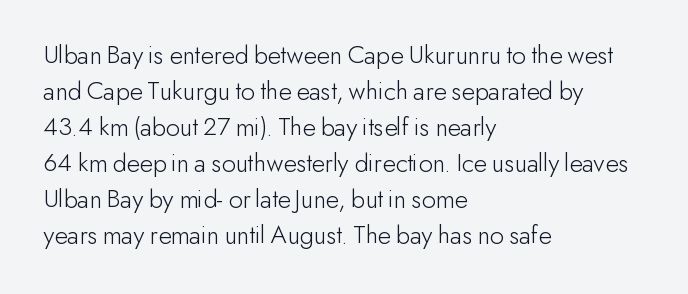
{"italic": "no", "bold": "no", "underline": "no", "align": "left", "line_spacing": "normal", "line_spacing_ratio": 1.33, "letter_spacing": "normal", "letter_spacing_em": 0.0, "glyph_px": 27}
